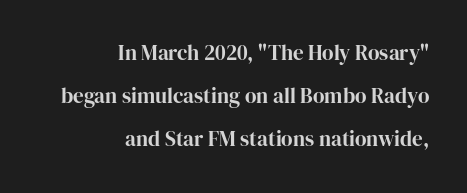
Q: Is the text italic (slanted)? A: No, it is upright.
Q: Is the text underlined? A: No.
Q: How is the paragraph aligned? A: Right-aligned.
Q: Is the spacing between letters normal or unusually wide? A: Normal.
Q: Is the spacing between lines tight, normal or loose? A: Loose.
